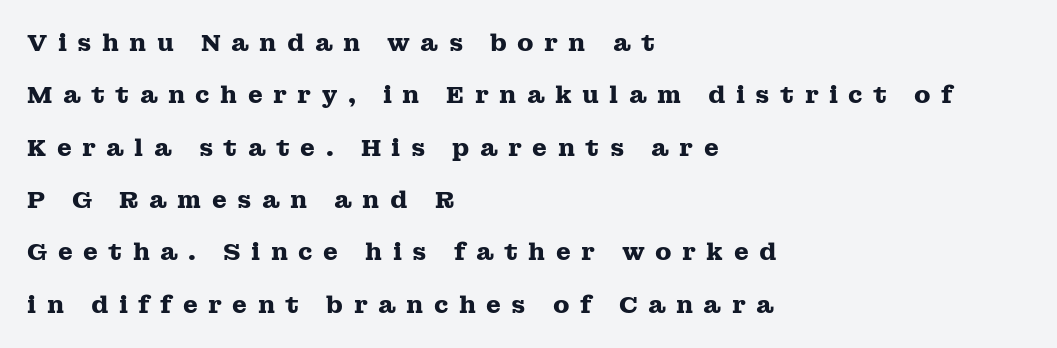
Q: Is the text bold? A: Yes.
Q: Is the text italic (slanted)? A: No, it is upright.
Q: Is the text underlined? A: No.
Q: How is the paragraph aligned? A: Left-aligned.
Q: Is the spacing between letters normal or unusually wide? A: Unusually wide.
Q: Is the spacing between lines tight, normal or loose? A: Loose.
